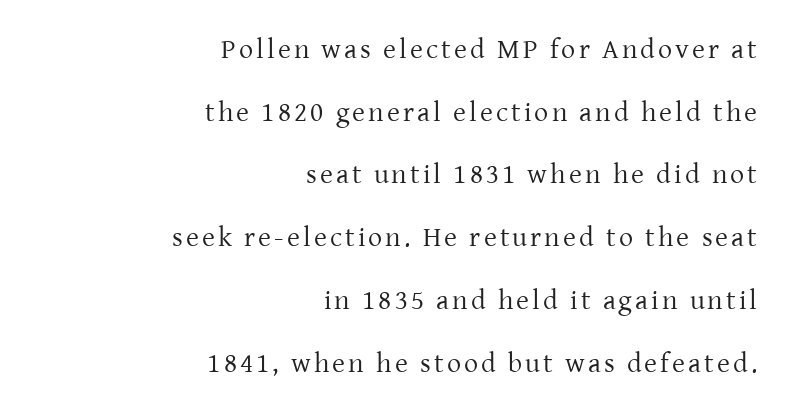
The image shows 28 px regular-weight serif type, upright; set right-aligned, loose line spacing (2.24x), not underlined; low stroke contrast and a medium x-height.
